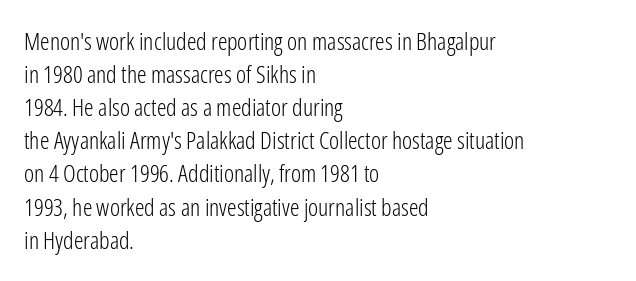
Q: Is the text bold? A: No.
Q: Is the text italic (slanted)? A: No, it is upright.
Q: Is the text underlined? A: No.
Q: How is the paragraph aligned? A: Left-aligned.
Q: Is the spacing between letters normal or unusually wide? A: Normal.
Q: Is the spacing between lines tight, normal or loose? A: Normal.
